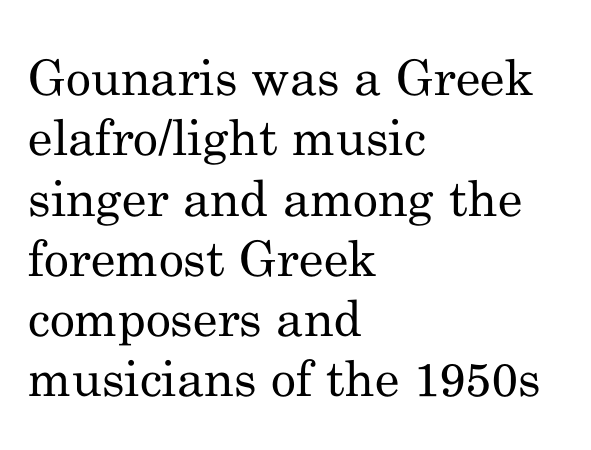
{"serif": "yes", "italic": "no", "bold": "no", "weight": "regular", "width": "normal", "stroke_contrast": "medium", "x_height": "small", "monospaced": "no", "underline": "no", "align": "left", "line_spacing_ratio": 1.23, "letter_spacing": "normal", "letter_spacing_em": 0.0, "glyph_px": 49}
